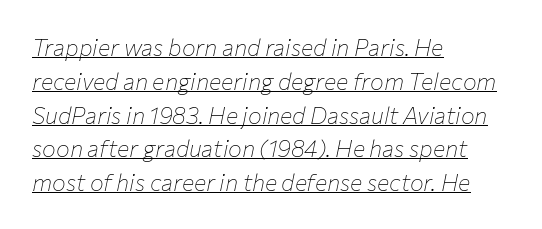
{"italic": "yes", "lean": "right", "slant_degrees": 12, "bold": "no", "underline": "yes", "align": "left", "line_spacing": "normal", "line_spacing_ratio": 1.47, "letter_spacing": "normal", "letter_spacing_em": 0.0, "glyph_px": 23}
